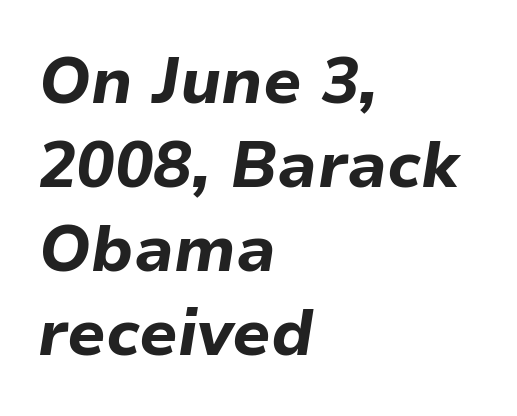
{"italic": "yes", "lean": "right", "slant_degrees": 9, "bold": "yes", "weight": "bold", "width": "normal", "stroke_contrast": "low", "x_height": "medium", "monospaced": "no", "underline": "no", "align": "left", "line_spacing": "normal", "line_spacing_ratio": 1.31, "letter_spacing": "normal", "letter_spacing_em": 0.0, "glyph_px": 64}
